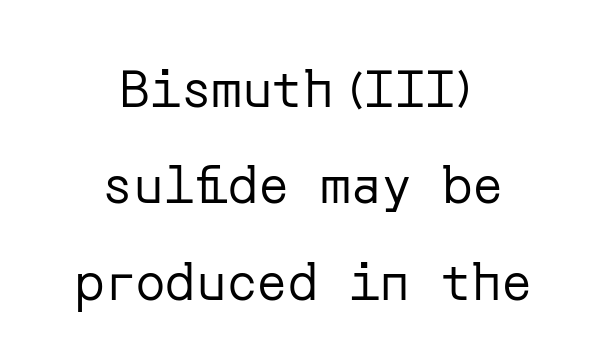
{"serif": "no", "italic": "no", "bold": "no", "weight": "regular", "width": "normal", "stroke_contrast": "low", "x_height": "medium", "underline": "no", "align": "center", "line_spacing_ratio": 1.89, "letter_spacing": "normal", "letter_spacing_em": 0.0, "glyph_px": 51}
